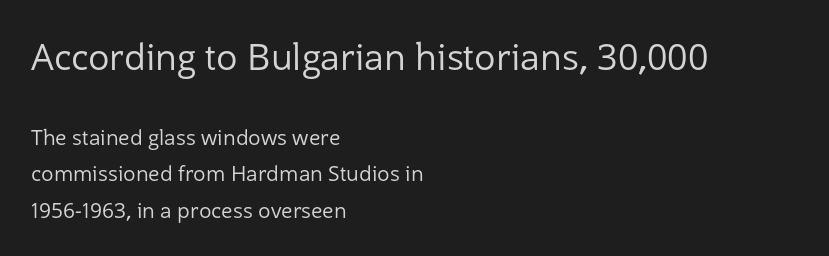
The image shows 36 px regular-weight sans-serif type, upright; set left-aligned, line spacing 1.73x, normal letter spacing, not underlined; the first (top) block is 1.71x larger; low stroke contrast and a medium x-height.
